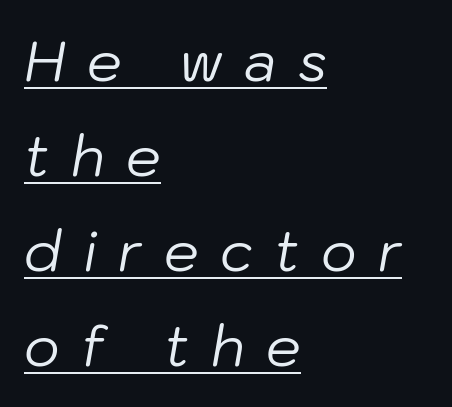
The image shows 55 px regular-weight type, italic (leaning right); set left-aligned, line spacing 1.73x, unusually wide letter spacing (+0.39 em), underlined; low stroke contrast and a medium x-height.
